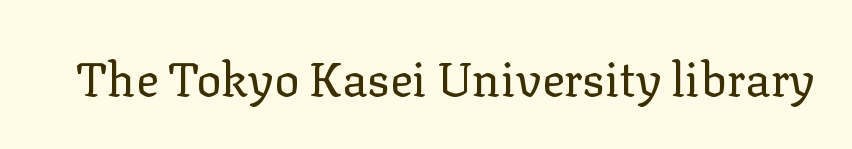
The image shows 47 px regular-weight serif type, upright; set normal letter spacing, not underlined; low stroke contrast and a medium x-height.
